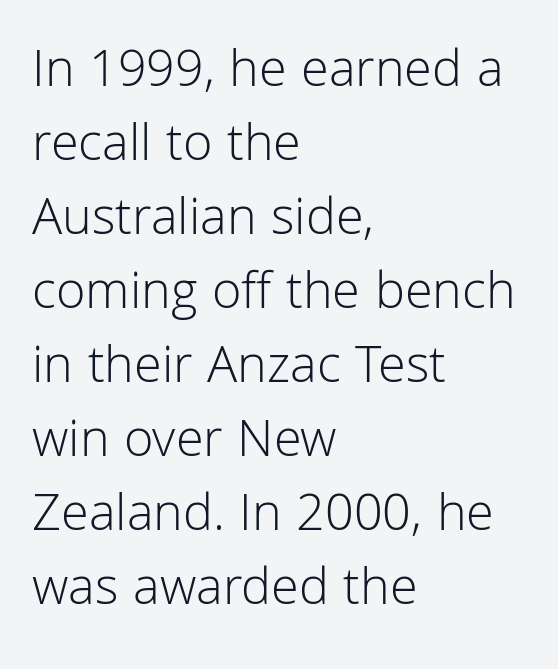
Q: Is the text bold? A: No.
Q: Is the text italic (slanted)? A: No, it is upright.
Q: Is the typeface a serif or a sans-serif typeface? A: Sans-serif.
Q: Is the text underlined? A: No.
Q: How is the paragraph aligned? A: Left-aligned.
Q: Is the spacing between letters normal or unusually wide? A: Normal.
Q: Is the spacing between lines tight, normal or loose? A: Normal.
Q: Width (condensed, normal, or wide)? A: Normal.
Q: Stroke contrast? A: Low.
Q: x-height? A: Medium.
Q: Monospaced? A: No.
